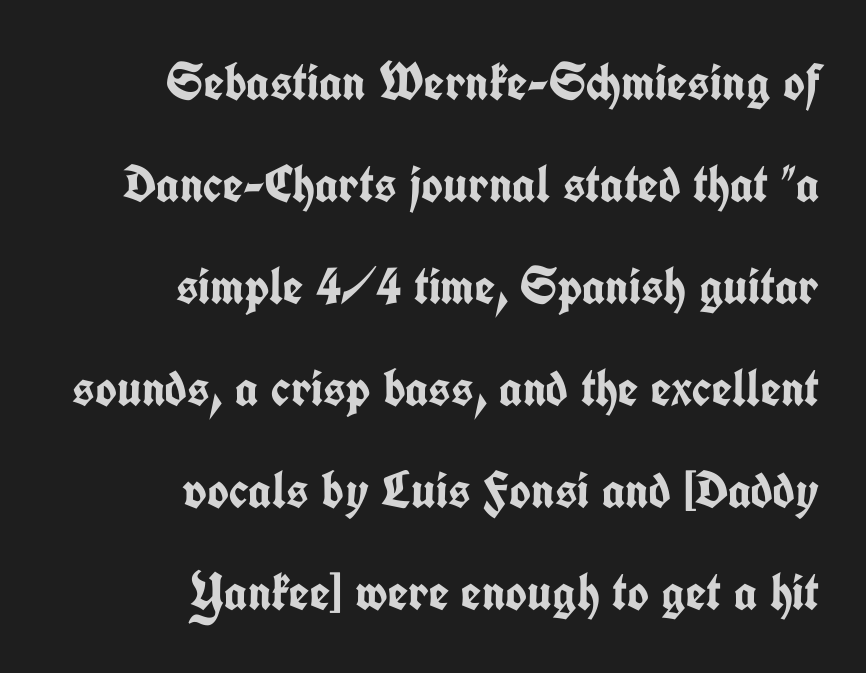
The image shows 52 px semibold, condensed sans-serif type, upright; set right-aligned, loose line spacing (1.96x), normal letter spacing, not underlined; low stroke contrast and a medium x-height.
